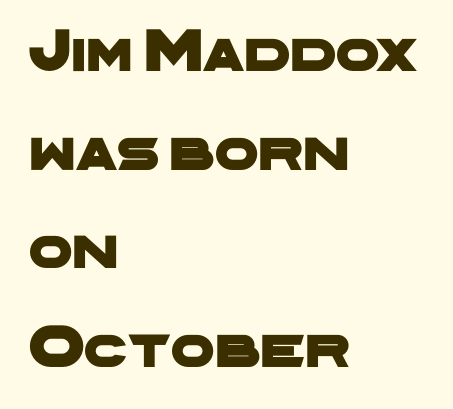
{"serif": "no", "width": "wide", "stroke_contrast": "low", "x_height": "medium", "monospaced": "no", "underline": "no", "align": "left", "line_spacing": "normal", "line_spacing_ratio": 1.59, "letter_spacing": "normal", "letter_spacing_em": 0.0, "glyph_px": 62}
